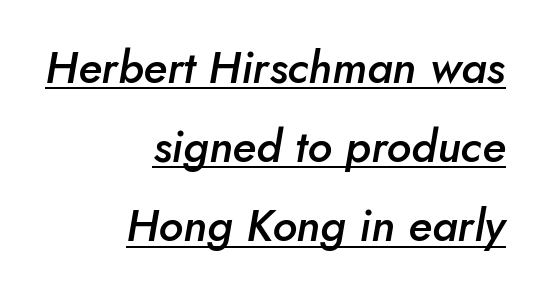
Q: Is the text bold? A: Semi-bold.
Q: Is the text italic (slanted)? A: Yes, it leans right by about 10 degrees.
Q: Is the text underlined? A: Yes.
Q: How is the paragraph aligned? A: Right-aligned.
Q: Is the spacing between letters normal or unusually wide? A: Normal.
Q: Width (condensed, normal, or wide)? A: Normal.
Q: Stroke contrast? A: Low.
Q: x-height? A: Small.
Q: Monospaced? A: No.
